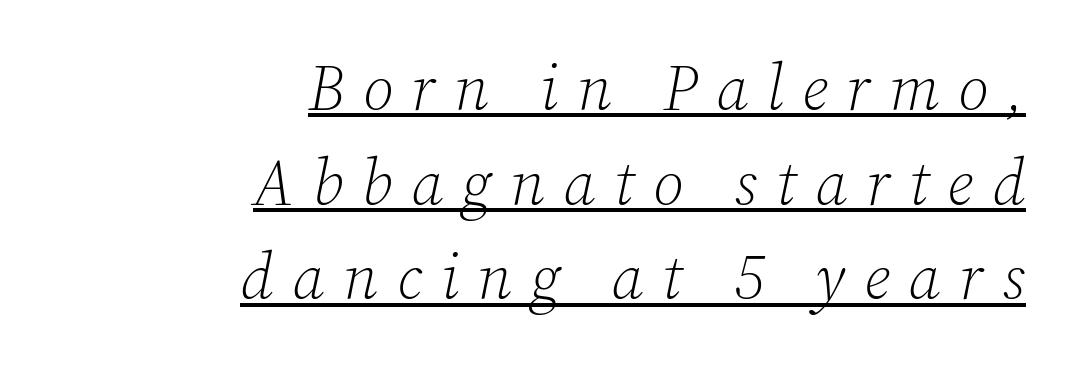
The lettering tilts uniformly, giving the passage an italic look. Inter-character spacing is expanded well beyond the font's built-in metrics. Each stroke keeps to a modest, everyday thickness or less. Think of a printed novel: that variable character pitch is what you see here. Successive baselines arrive at the customary interval.
